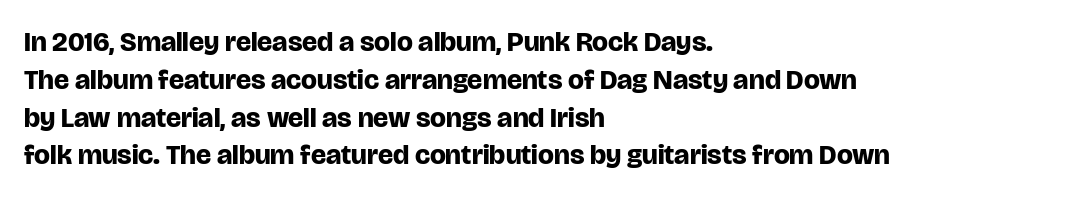
The image shows 28 px bold sans-serif type, upright; set left-aligned, normal line spacing (1.35x), normal letter spacing, not underlined; low stroke contrast and a large x-height.
